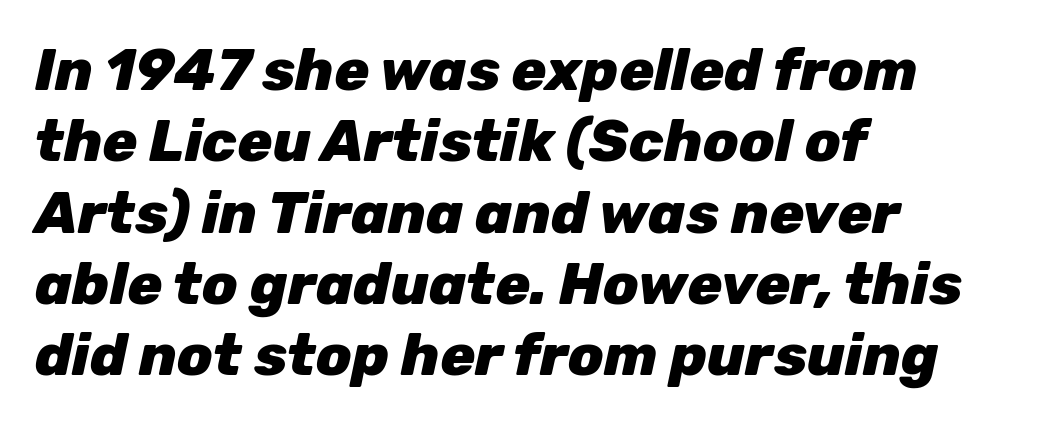
The baseline area is clear. The face used here is rendered with its standard letterfit. Is the type slanted? Yes — the strokes lean at a clear angle. Character widths vary here, with narrow letters taking less room than wide ones. These lines are set flush left with a ragged right edge.
